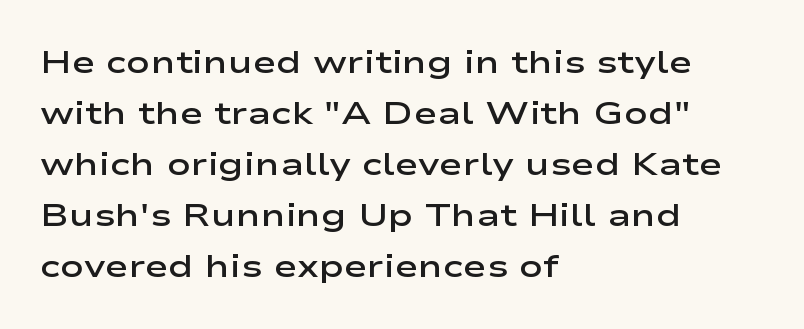
The image shows 32 px semibold, wide sans-serif type, upright; set left-aligned, normal line spacing (1.59x), normal letter spacing, not underlined; low stroke contrast and a medium x-height.
